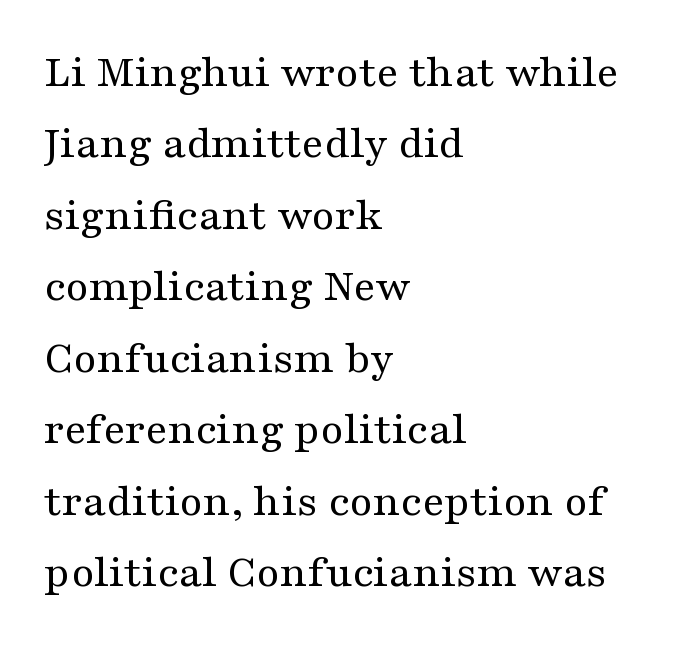
This is serif lettering, the kind often seen in printed books. Rendered with straight, roman letterforms. Regular leading. Each row of text sits above clean, open space. Notice how the passage keeps a crisp vertical edge on the left only.
